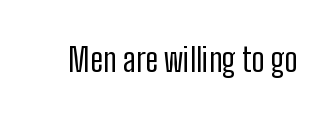
Q: Is the text bold? A: No.
Q: Is the text italic (slanted)? A: No, it is upright.
Q: Is the typeface a serif or a sans-serif typeface? A: Sans-serif.
Q: Is the text underlined? A: No.
Q: Is the spacing between letters normal or unusually wide? A: Normal.
Q: Width (condensed, normal, or wide)? A: Condensed.
Q: Stroke contrast? A: Low.
Q: x-height? A: Medium.
Q: Monospaced? A: No.
